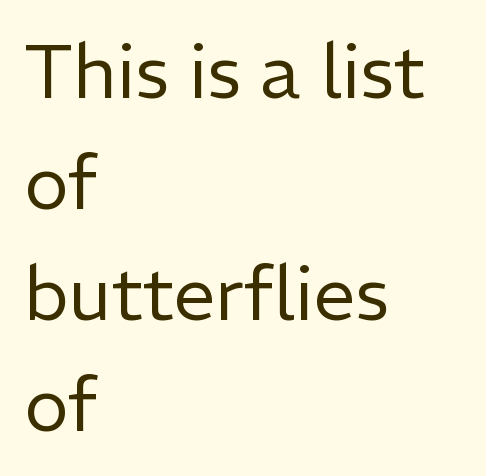
The image shows 75 px regular-weight sans-serif type, upright; set left-aligned, normal line spacing (1.48x), normal letter spacing, not underlined; low stroke contrast and a medium x-height.
